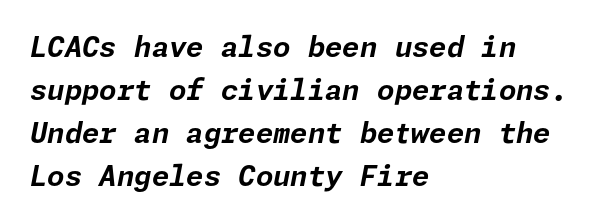
{"italic": "yes", "lean": "right", "slant_degrees": 11, "bold": "yes", "weight": "bold", "width": "normal", "stroke_contrast": "low", "x_height": "medium", "underline": "no", "align": "left", "line_spacing": "normal", "line_spacing_ratio": 1.54, "letter_spacing": "normal", "letter_spacing_em": 0.0, "glyph_px": 28}
